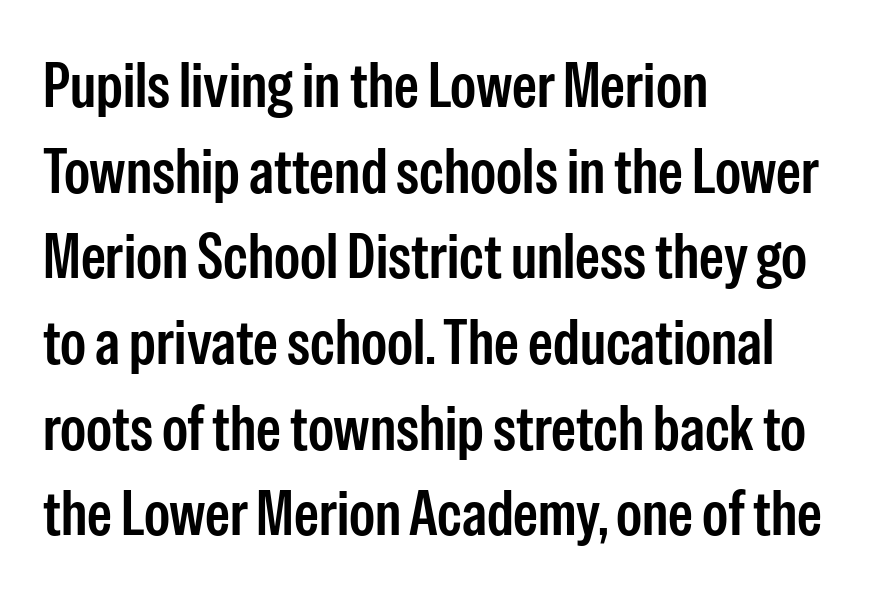
Q: Is the text bold? A: Semi-bold.
Q: Is the text italic (slanted)? A: No, it is upright.
Q: Is the typeface a serif or a sans-serif typeface? A: Sans-serif.
Q: Is the text underlined? A: No.
Q: How is the paragraph aligned? A: Left-aligned.
Q: Is the spacing between letters normal or unusually wide? A: Normal.
Q: Is the spacing between lines tight, normal or loose? A: Normal.
Q: Width (condensed, normal, or wide)? A: Condensed.
Q: Stroke contrast? A: Low.
Q: x-height? A: Medium.
Q: Monospaced? A: No.
